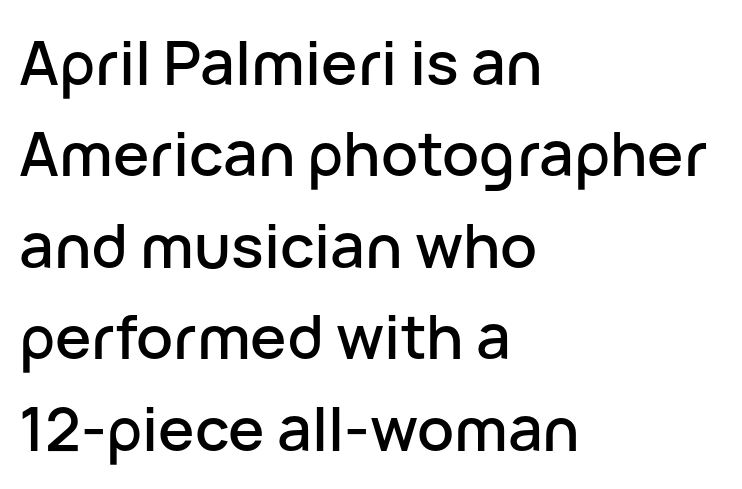
The image shows 61 px sans-serif type, upright; set left-aligned, normal line spacing (1.5x), normal letter spacing, not underlined; low stroke contrast and a medium x-height.
